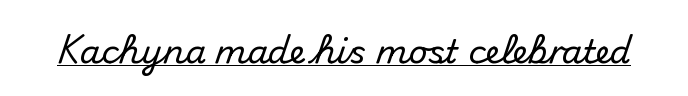
Does extra space separate the letters? No, they use regular spacing. Is there an underline? Yes — a line sits under the letters. This rendering employs a face without finishing strokes, i.e., a sans-serif.
